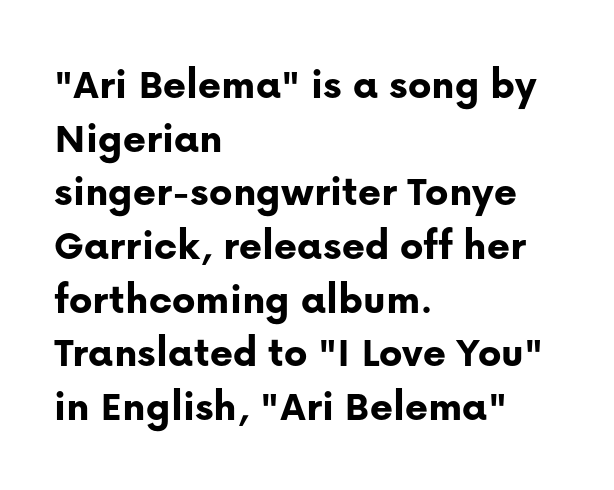
The lettering stays uniformly vertical, giving the passage a roman look. Varying glyph widths throughout — classic text-font behaviour. The compositor pushed each line to the left boundary. To sum up the face: it is a sans, with no serifs.
